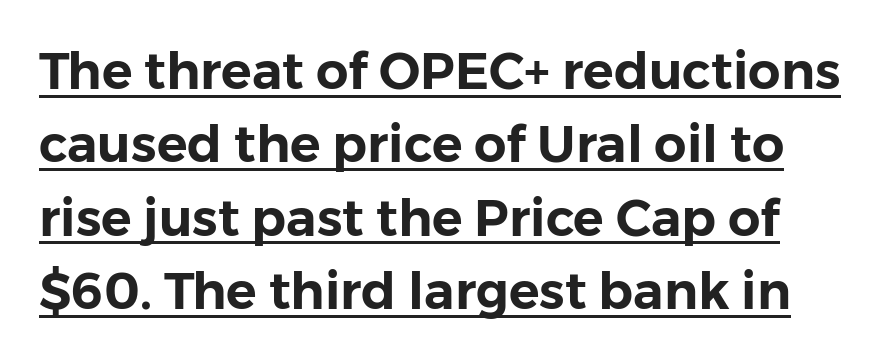
Q: Is the text italic (slanted)? A: No, it is upright.
Q: Is the typeface a serif or a sans-serif typeface? A: Sans-serif.
Q: Is the text underlined? A: Yes.
Q: Is the spacing between letters normal or unusually wide? A: Normal.
Q: Is the spacing between lines tight, normal or loose? A: Normal.
Q: Width (condensed, normal, or wide)? A: Normal.
Q: Stroke contrast? A: Low.
Q: x-height? A: Medium.
Q: Monospaced? A: No.
